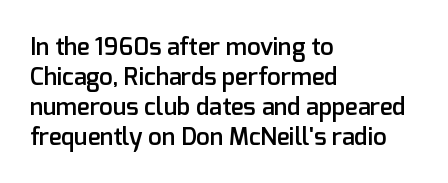
{"italic": "no", "bold": "semi", "underline": "no", "align": "left", "line_spacing": "normal", "line_spacing_ratio": 1.25, "letter_spacing": "normal", "letter_spacing_em": 0.0, "glyph_px": 24}
